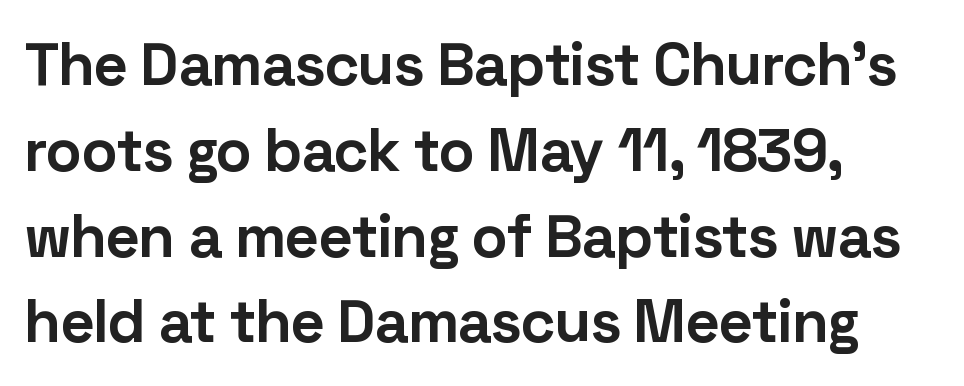
Q: Is the text bold? A: Yes.
Q: Is the text italic (slanted)? A: No, it is upright.
Q: Is the typeface a serif or a sans-serif typeface? A: Sans-serif.
Q: Is the text underlined? A: No.
Q: How is the paragraph aligned? A: Left-aligned.
Q: Is the spacing between letters normal or unusually wide? A: Normal.
Q: Is the spacing between lines tight, normal or loose? A: Normal.
Q: Width (condensed, normal, or wide)? A: Normal.
Q: Stroke contrast? A: Low.
Q: x-height? A: Medium.
Q: Monospaced? A: No.
